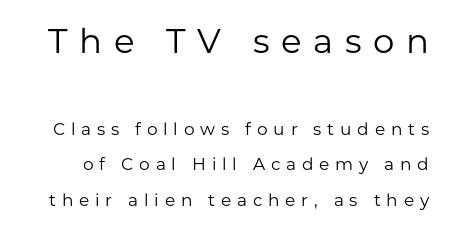
The rendering uses a large line-height, opening up the rows. Ink coverage per letter is moderate at most. The space directly below the letters is spotless. Observe the absence of serifs on each vertical stroke in this sample.
